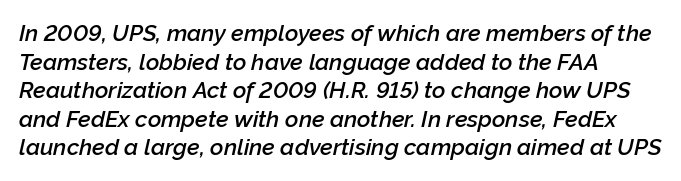
{"italic": "yes", "lean": "right", "slant_degrees": 12, "bold": "semi", "underline": "no", "line_spacing_ratio": 1.24, "letter_spacing": "normal", "letter_spacing_em": 0.0, "glyph_px": 23}
